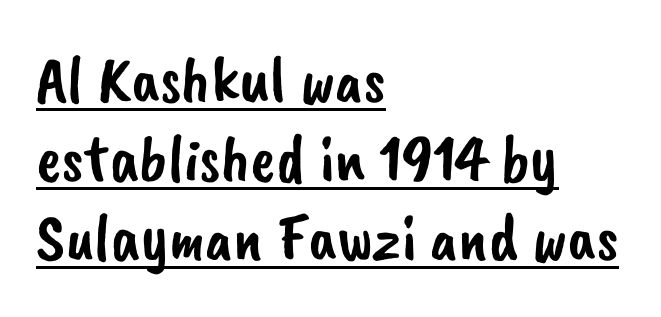
The image shows 67 px sans-serif type; set left-aligned, line spacing 1.18x, normal letter spacing, underlined; low stroke contrast and a small x-height.
